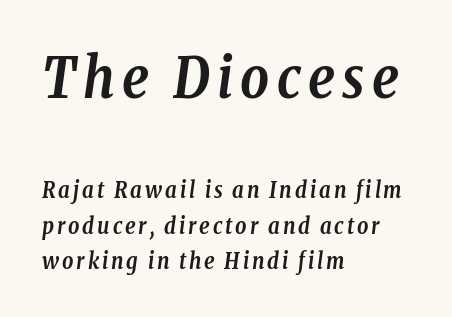
Q: Is the text bold? A: Yes.
Q: Is the text italic (slanted)? A: Yes, it leans right by about 8 degrees.
Q: Is the typeface a serif or a sans-serif typeface? A: Serif.
Q: Is the text underlined? A: No.
Q: How is the paragraph aligned? A: Left-aligned.
Q: Is the spacing between lines tight, normal or loose? A: Normal.
Q: Which block of text is set in a larger size, the first (top) or the second (bottom)? A: The first (top) one.
Q: Width (condensed, normal, or wide)? A: Condensed.
Q: Stroke contrast? A: Low.
Q: x-height? A: Medium.
Q: Monospaced? A: No.
